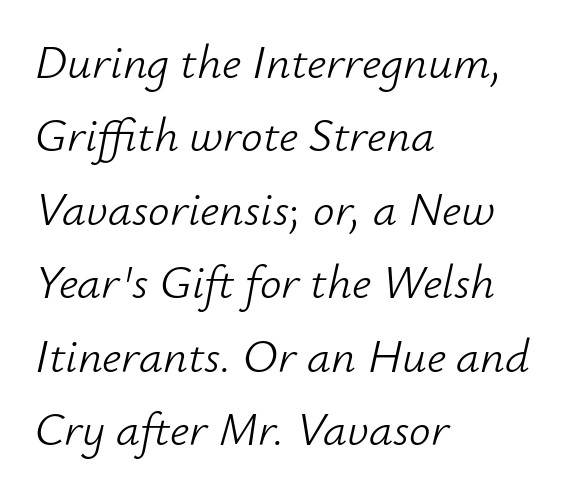
{"italic": "yes", "lean": "right", "slant_degrees": 12, "bold": "no", "weight": "light", "width": "normal", "stroke_contrast": "low", "x_height": "small", "monospaced": "no", "underline": "no", "align": "left", "line_spacing": "normal", "line_spacing_ratio": 1.53, "letter_spacing": "normal", "letter_spacing_em": 0.0, "glyph_px": 48}
